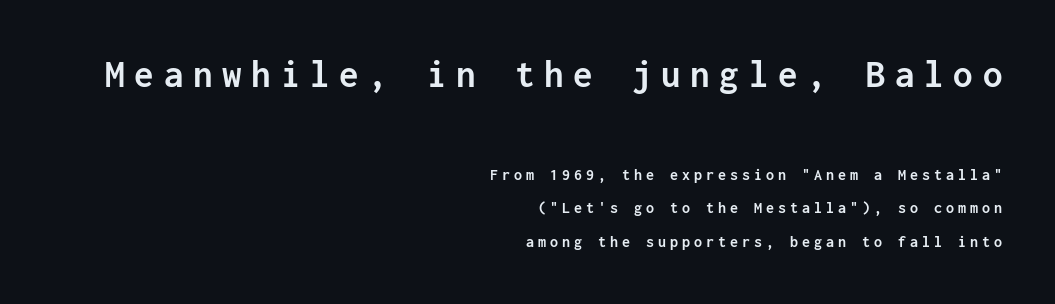
Leading is clearly above the norm, producing a sparse column. Line endings align vertically; line beginnings do not. Do the characters align in a grid? Yes, the font is monospaced. Rendered with straight, roman letterforms.
